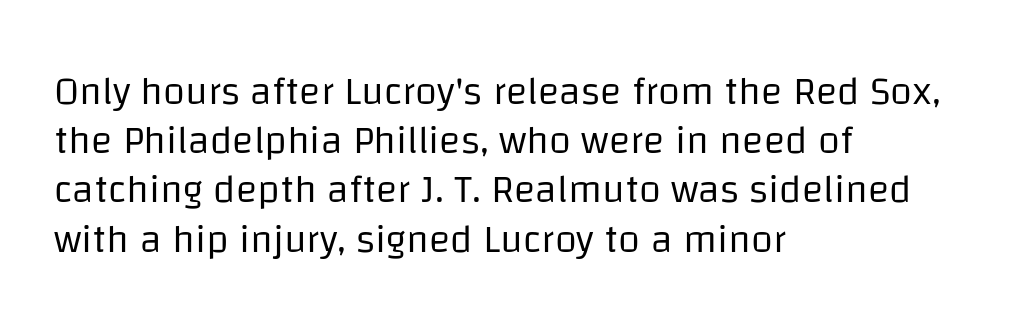
{"serif": "no", "italic": "no", "bold": "no", "weight": "regular", "width": "normal", "stroke_contrast": "low", "x_height": "large", "monospaced": "no", "underline": "no", "align": "left", "line_spacing_ratio": 1.23, "letter_spacing": "normal", "letter_spacing_em": 0.0, "glyph_px": 40}
